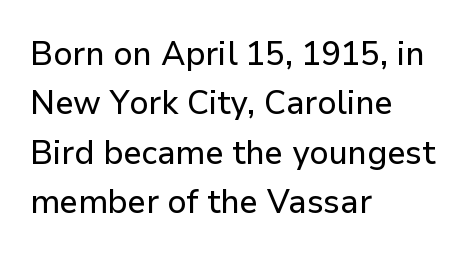
The image shows 34 px sans-serif type, upright; set left-aligned, normal line spacing (1.45x), normal letter spacing, not underlined; low stroke contrast and a medium x-height.
